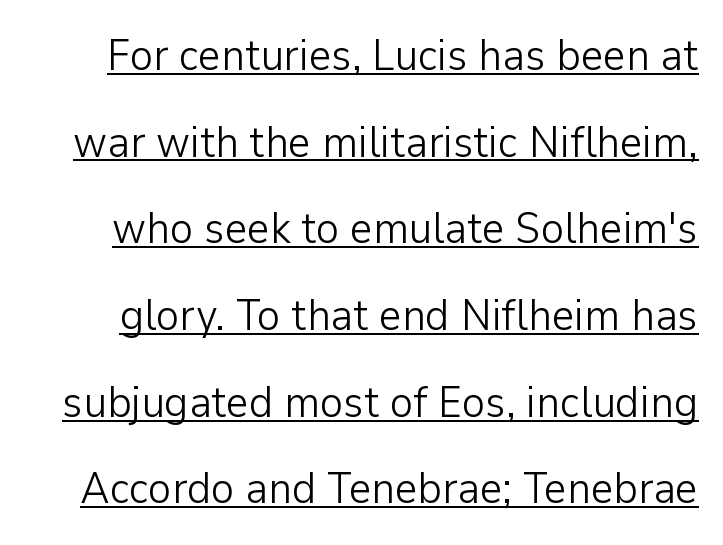
{"serif": "no", "italic": "no", "bold": "no", "weight": "light", "width": "normal", "stroke_contrast": "low", "x_height": "medium", "monospaced": "no", "underline": "yes", "line_spacing": "loose", "line_spacing_ratio": 1.97, "letter_spacing": "normal", "letter_spacing_em": 0.0, "glyph_px": 44}
